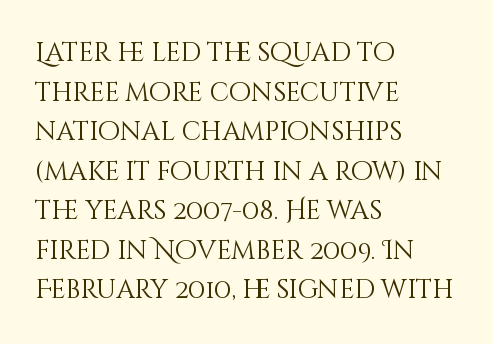
The image shows 26 px text type, upright; set left-aligned, normal line spacing (1.52x), normal letter spacing, not underlined.
